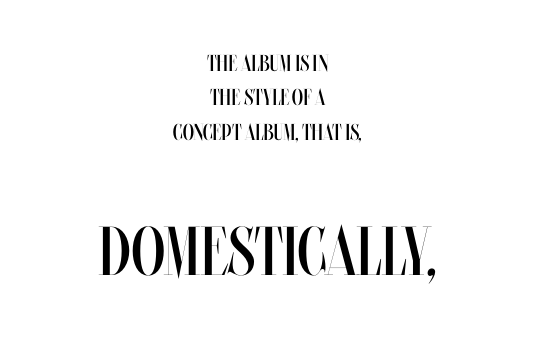
{"italic": "no", "bold": "no", "weight": "regular", "width": "condensed", "stroke_contrast": "medium", "x_height": "large", "monospaced": "no", "underline": "no", "align": "center", "line_spacing": "normal", "line_spacing_ratio": 1.49, "letter_spacing": "normal", "letter_spacing_em": 0.0, "larger_block": "second", "size_ratio": 3.0, "glyph_px": 69}
